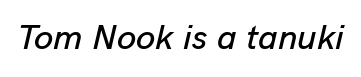
Q: Is the text italic (slanted)? A: Yes, it leans right by about 13 degrees.
Q: Is the text underlined? A: No.
Q: Is the spacing between letters normal or unusually wide? A: Normal.
Q: Width (condensed, normal, or wide)? A: Normal.
Q: Stroke contrast? A: Low.
Q: x-height? A: Medium.
Q: Monospaced? A: No.
